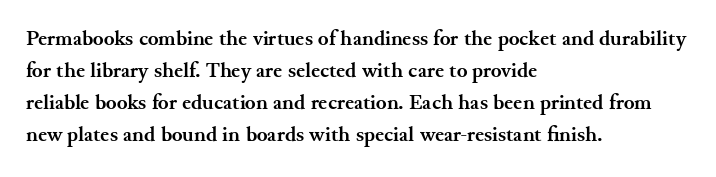
{"italic": "no", "bold": "yes", "underline": "no", "align": "left", "line_spacing": "normal", "line_spacing_ratio": 1.45, "letter_spacing": "normal", "letter_spacing_em": 0.0, "glyph_px": 22}
